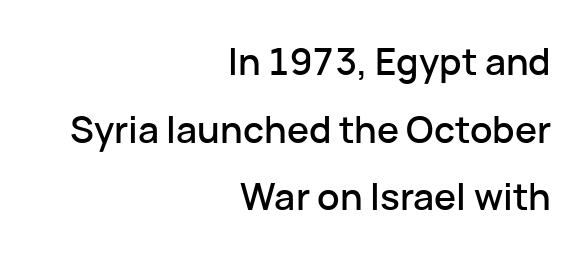
{"serif": "no", "italic": "no", "width": "normal", "stroke_contrast": "low", "x_height": "medium", "monospaced": "no", "underline": "no", "align": "right", "line_spacing_ratio": 1.83, "letter_spacing": "normal", "letter_spacing_em": 0.0, "glyph_px": 37}
